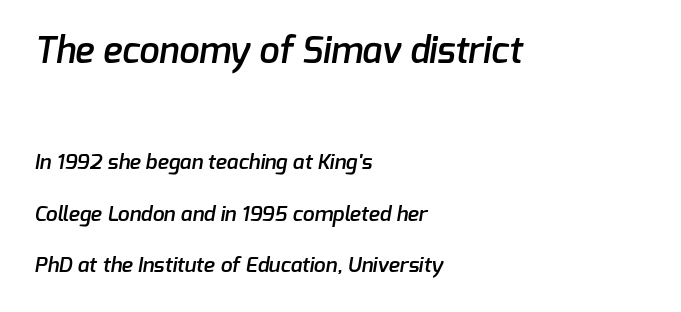
The image shows 36 px semibold sans-serif type; set left-aligned, loose line spacing (2.47x), normal letter spacing, not underlined; the first (top) block is 1.71x larger; low stroke contrast and a medium x-height.
